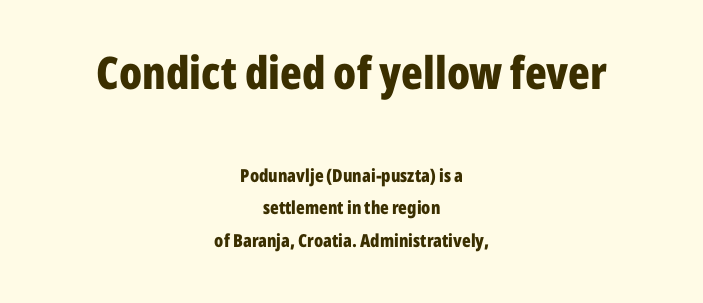
The upper block of text is set noticeably larger than the block beneath it. The space directly below the letters is spotless. Its strokes are broad and dark, the hallmark of bold type. A centered setting, common on invitations and titles, is used for this passage. The lettering holds an erect, upright posture throughout.
